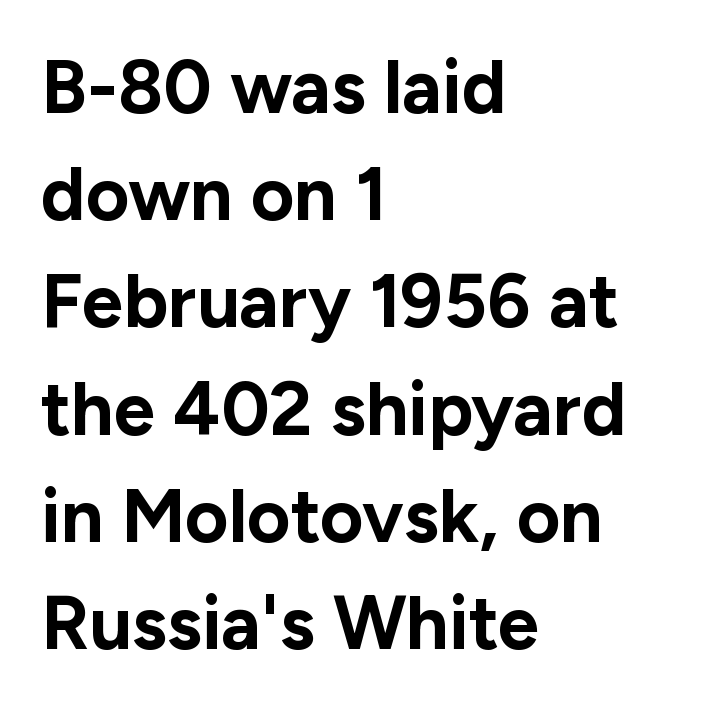
Q: Is the text bold? A: Yes.
Q: Is the text italic (slanted)? A: No, it is upright.
Q: Is the typeface a serif or a sans-serif typeface? A: Sans-serif.
Q: Is the text underlined? A: No.
Q: How is the paragraph aligned? A: Left-aligned.
Q: Is the spacing between letters normal or unusually wide? A: Normal.
Q: Is the spacing between lines tight, normal or loose? A: Normal.
Q: Width (condensed, normal, or wide)? A: Normal.
Q: Stroke contrast? A: Low.
Q: x-height? A: Medium.
Q: Monospaced? A: No.
